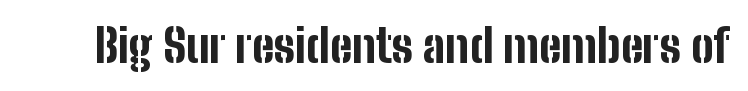
Q: Is the text bold? A: Yes.
Q: Is the text italic (slanted)? A: No, it is upright.
Q: Is the typeface a serif or a sans-serif typeface? A: Sans-serif.
Q: Is the text underlined? A: No.
Q: Is the spacing between letters normal or unusually wide? A: Normal.
Q: Width (condensed, normal, or wide)? A: Condensed.
Q: Stroke contrast? A: Low.
Q: x-height? A: Medium.
Q: Monospaced? A: No.
